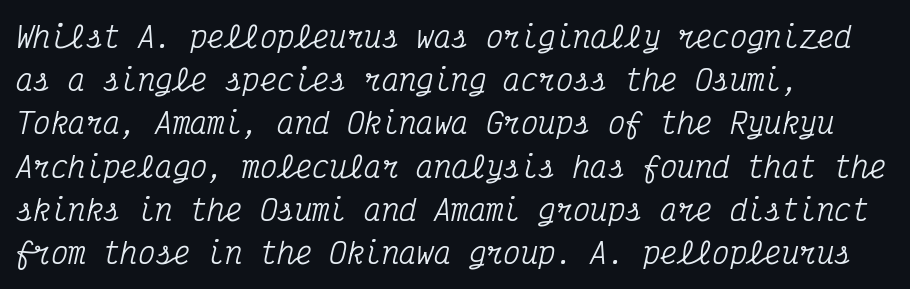
Note the uniform advance width — an 'i' takes as much space as an 'm'. The glyphs in this specimen are seriffed. Short note: letters normally spaced. Tall strokes in this sample are angled rather than plumb.
